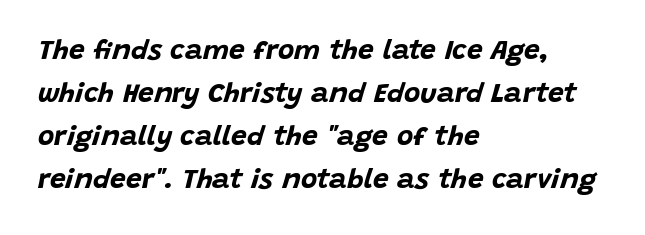
Q: Is the text bold? A: Yes.
Q: Is the text italic (slanted)? A: Yes, it leans right by about 15 degrees.
Q: Is the text underlined? A: No.
Q: How is the paragraph aligned? A: Left-aligned.
Q: Is the spacing between letters normal or unusually wide? A: Normal.
Q: Is the spacing between lines tight, normal or loose? A: Normal.
Q: Width (condensed, normal, or wide)? A: Normal.
Q: Stroke contrast? A: Low.
Q: x-height? A: Large.
Q: Monospaced? A: No.
